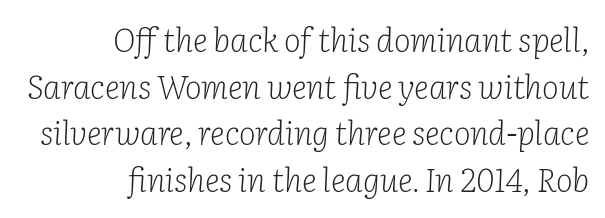
{"serif": "yes", "italic": "yes", "lean": "right", "slant_degrees": 2, "bold": "no", "weight": "light", "width": "normal", "stroke_contrast": "low", "x_height": "medium", "monospaced": "no", "underline": "no", "align": "right", "line_spacing": "normal", "line_spacing_ratio": 1.46, "letter_spacing": "normal", "letter_spacing_em": 0.0, "glyph_px": 32}
